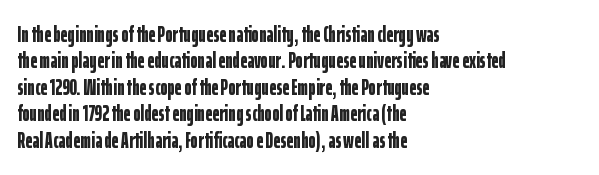
{"italic": "no", "bold": "yes", "underline": "no", "align": "left", "line_spacing_ratio": 1.2, "letter_spacing": "normal", "letter_spacing_em": 0.0, "glyph_px": 22}
